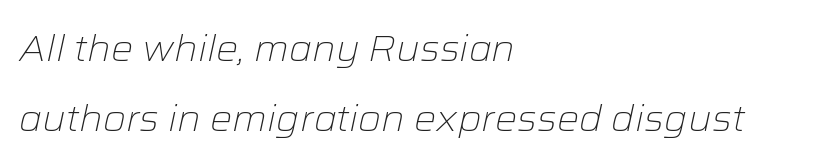
The image shows 37 px light type, italic (leaning right); set left-aligned, line spacing 1.88x, normal letter spacing, not underlined; low stroke contrast and a medium x-height.
